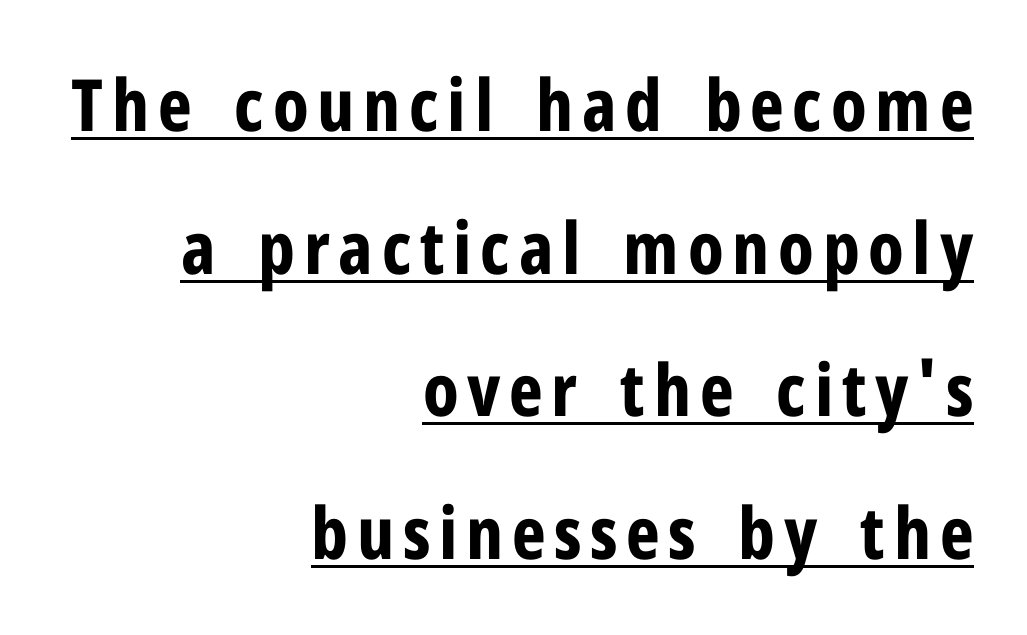
{"serif": "no", "italic": "no", "bold": "yes", "weight": "bold", "width": "condensed", "stroke_contrast": "low", "x_height": "medium", "monospaced": "no", "underline": "yes", "align": "right", "line_spacing": "loose", "line_spacing_ratio": 1.98, "glyph_px": 72}
